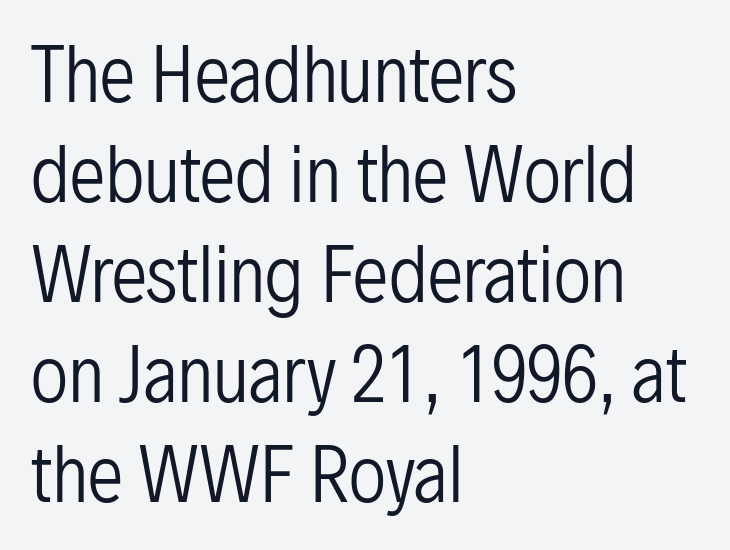
{"serif": "no", "italic": "no", "bold": "no", "weight": "regular", "width": "condensed", "stroke_contrast": "low", "x_height": "medium", "monospaced": "no", "underline": "no", "align": "left", "line_spacing": "normal", "line_spacing_ratio": 1.39, "letter_spacing": "normal", "letter_spacing_em": 0.0, "glyph_px": 72}
